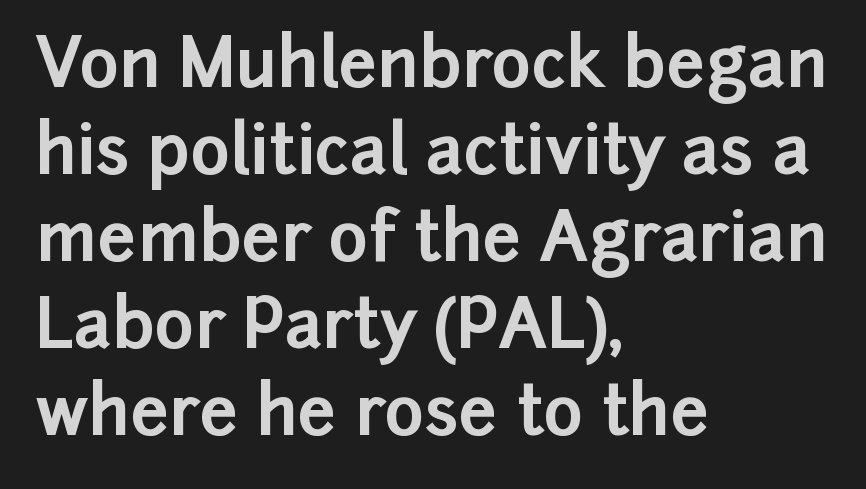
Q: Is the text bold? A: Yes.
Q: Is the text italic (slanted)? A: No, it is upright.
Q: Is the typeface a serif or a sans-serif typeface? A: Sans-serif.
Q: Is the text underlined? A: No.
Q: How is the paragraph aligned? A: Left-aligned.
Q: Is the spacing between letters normal or unusually wide? A: Normal.
Q: Is the spacing between lines tight, normal or loose? A: Normal.
Q: Width (condensed, normal, or wide)? A: Normal.
Q: Stroke contrast? A: Low.
Q: x-height? A: Medium.
Q: Monospaced? A: No.
